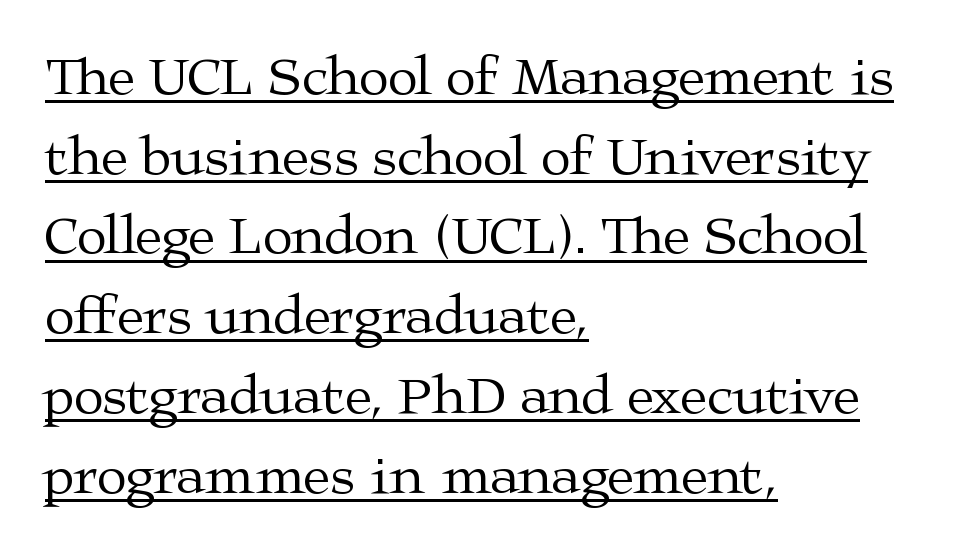
The image shows 55 px regular-weight, wide serif type, upright; set left-aligned, normal line spacing (1.45x), normal letter spacing, underlined; medium stroke contrast and a medium x-height.
